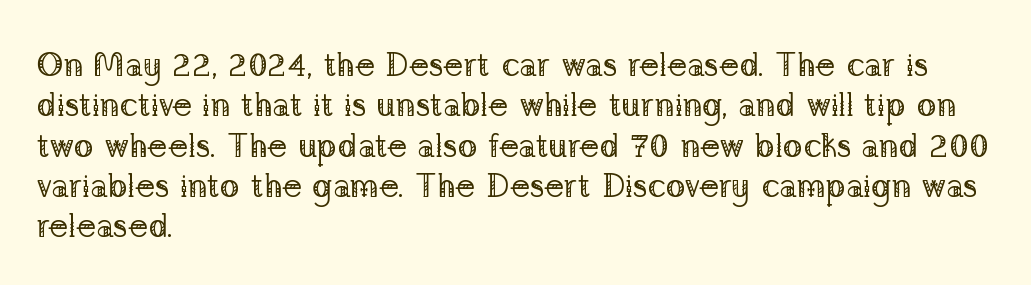
Q: Is the text bold? A: No.
Q: Is the text italic (slanted)? A: No, it is upright.
Q: Is the typeface a serif or a sans-serif typeface? A: Serif.
Q: Is the text underlined? A: No.
Q: How is the paragraph aligned? A: Left-aligned.
Q: Is the spacing between letters normal or unusually wide? A: Normal.
Q: Width (condensed, normal, or wide)? A: Normal.
Q: Stroke contrast? A: Low.
Q: x-height? A: Medium.
Q: Monospaced? A: No.
